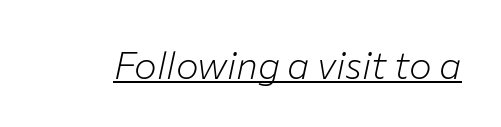
Q: Is the text bold? A: No.
Q: Is the text italic (slanted)? A: Yes, it leans right by about 12 degrees.
Q: Is the text underlined? A: Yes.
Q: Is the spacing between letters normal or unusually wide? A: Normal.
Q: Width (condensed, normal, or wide)? A: Normal.
Q: Stroke contrast? A: Low.
Q: x-height? A: Medium.
Q: Monospaced? A: No.
